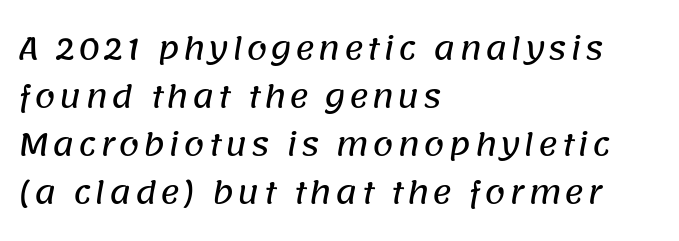
The image shows 30 px sans-serif type; set left-aligned, normal line spacing (1.6x), not underlined; low stroke contrast and a large x-height.
